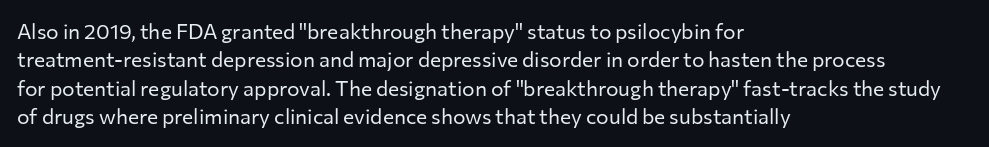
Q: Is the text bold? A: No.
Q: Is the text italic (slanted)? A: No, it is upright.
Q: Is the text underlined? A: No.
Q: How is the paragraph aligned? A: Left-aligned.
Q: Is the spacing between letters normal or unusually wide? A: Normal.
Q: Is the spacing between lines tight, normal or loose? A: Normal.
